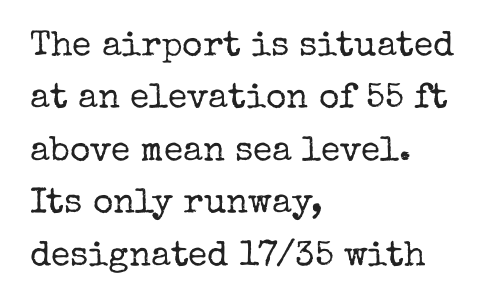
Does the lettering tilt? It doesn't — this is upright. In terms of leading, this rendering sits right in the middle. Yep, those are serifs on the letters. This rendering features lettering with no underline.
